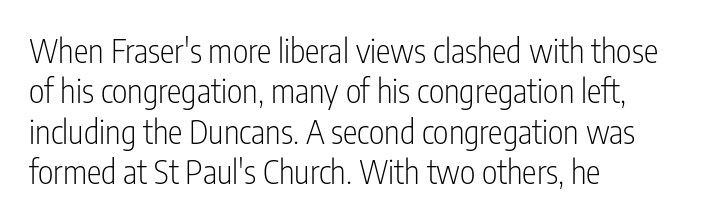
Q: Is the text bold? A: No.
Q: Is the text italic (slanted)? A: No, it is upright.
Q: Is the typeface a serif or a sans-serif typeface? A: Sans-serif.
Q: Is the text underlined? A: No.
Q: How is the paragraph aligned? A: Left-aligned.
Q: Is the spacing between letters normal or unusually wide? A: Normal.
Q: Width (condensed, normal, or wide)? A: Condensed.
Q: Stroke contrast? A: Low.
Q: x-height? A: Medium.
Q: Monospaced? A: No.
